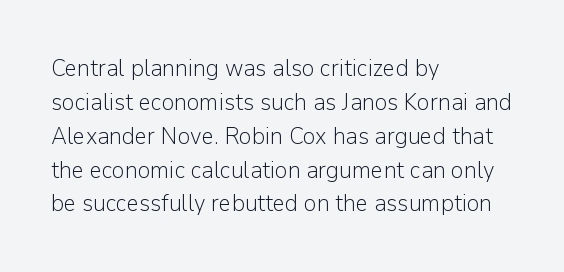
{"italic": "no", "bold": "no", "underline": "no", "align": "left", "line_spacing": "normal", "line_spacing_ratio": 1.41, "letter_spacing": "normal", "letter_spacing_em": 0.0, "glyph_px": 24}
